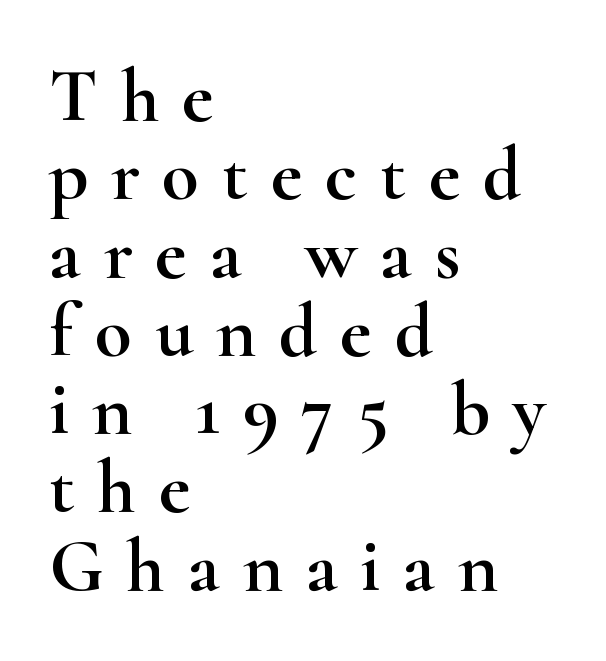
{"serif": "yes", "italic": "no", "width": "wide", "stroke_contrast": "high", "x_height": "small", "monospaced": "no", "underline": "no", "align": "left", "line_spacing": "tight", "line_spacing_ratio": 1.03, "letter_spacing": "wide", "letter_spacing_em": 0.3, "glyph_px": 76}
